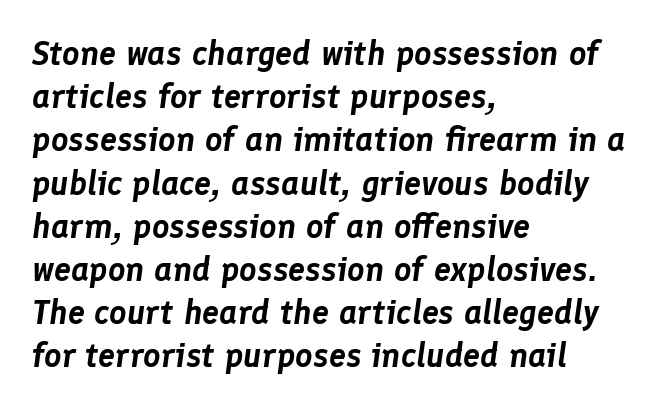
Q: Is the text italic (slanted)? A: Yes, it leans right by about 8 degrees.
Q: Is the text underlined? A: No.
Q: How is the paragraph aligned? A: Left-aligned.
Q: Is the spacing between letters normal or unusually wide? A: Normal.
Q: Is the spacing between lines tight, normal or loose? A: Normal.
Q: Width (condensed, normal, or wide)? A: Normal.
Q: Stroke contrast? A: Low.
Q: x-height? A: Medium.
Q: Monospaced? A: No.
